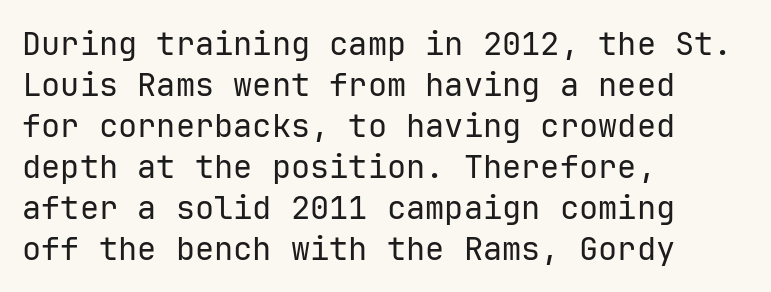
The image shows 32 px regular-weight sans-serif type, upright, monospaced; set left-aligned, normal line spacing (1.28x), normal letter spacing, not underlined; low stroke contrast and a medium x-height.
